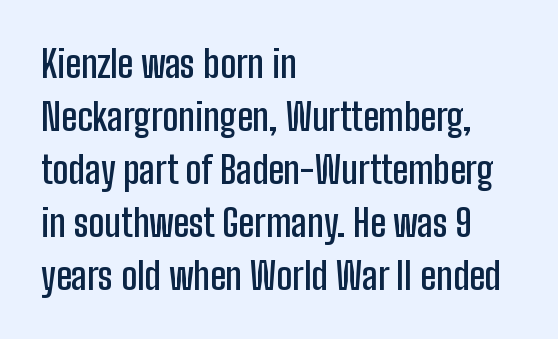
The face used here is rendered with its standard letterfit. This sample uses an upright cut, with every glyph sitting square on the baseline. The rows are spaced the way most documents space them. To sum up the face: it is a sans, with no serifs. Beneath every word, the page is bare.
